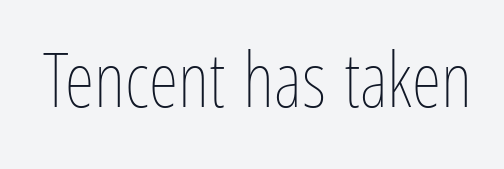
{"italic": "no", "bold": "no", "weight": "thin", "width": "condensed", "stroke_contrast": "low", "x_height": "medium", "monospaced": "no", "underline": "no", "letter_spacing": "normal", "letter_spacing_em": 0.0, "glyph_px": 76}
